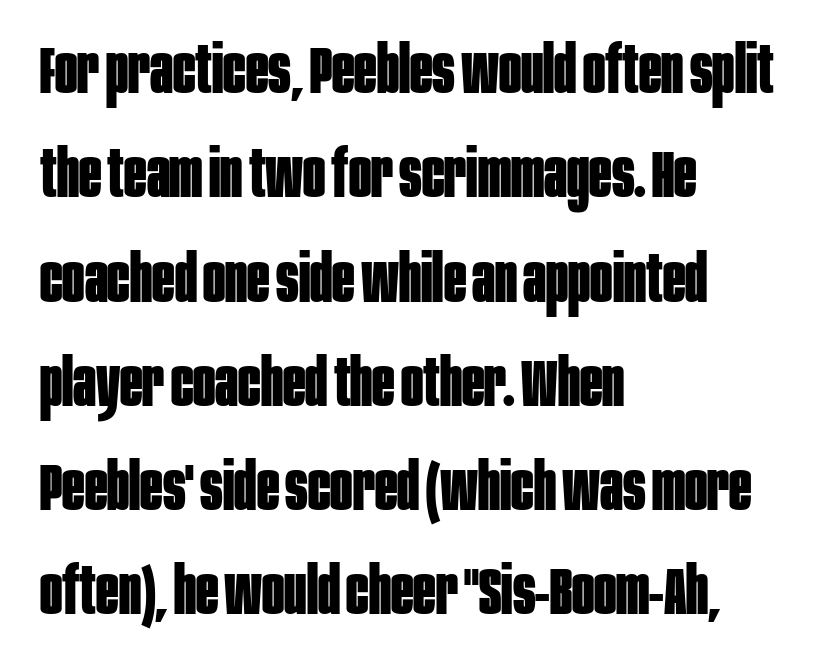
{"serif": "no", "italic": "no", "bold": "yes", "weight": "bold", "width": "condensed", "stroke_contrast": "low", "x_height": "large", "monospaced": "no", "underline": "no", "align": "left", "line_spacing": "normal", "line_spacing_ratio": 1.58, "letter_spacing": "normal", "letter_spacing_em": 0.0, "glyph_px": 66}
